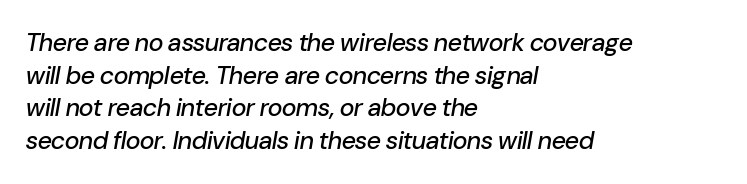
This rendering features lettering with no underline. Caption: multi-line text, flush left, ragged right. A normal amount of white space separates one row of letters from the next. Posture: slanted.
